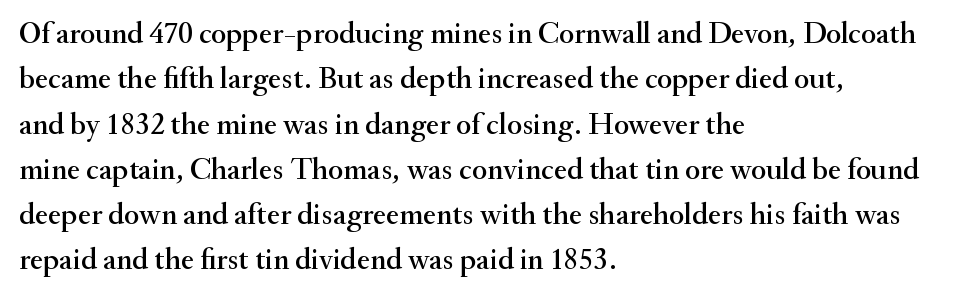
{"serif": "yes", "italic": "no", "width": "normal", "stroke_contrast": "medium", "x_height": "small", "monospaced": "no", "underline": "no", "align": "left", "line_spacing": "normal", "line_spacing_ratio": 1.46, "letter_spacing": "normal", "letter_spacing_em": 0.0, "glyph_px": 31}
